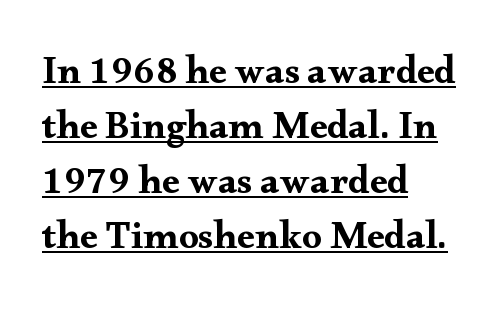
The image shows 39 px wide serif type, upright; set left-aligned, normal line spacing (1.41x), normal letter spacing, underlined; medium stroke contrast and a small x-height.
